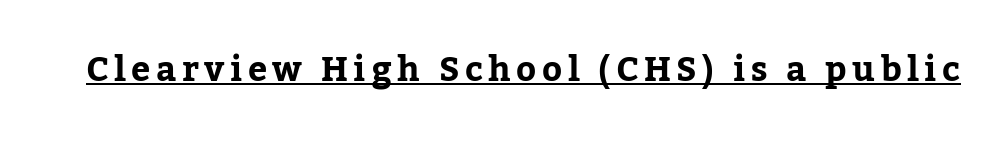
{"serif": "yes", "italic": "no", "bold": "yes", "weight": "bold", "width": "normal", "stroke_contrast": "low", "x_height": "medium", "monospaced": "no", "underline": "yes", "glyph_px": 34}
